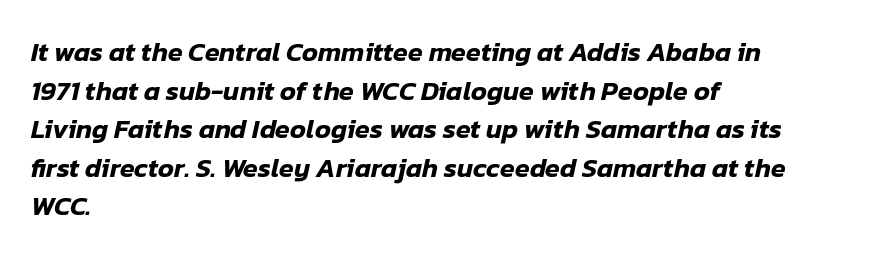
{"italic": "yes", "lean": "right", "slant_degrees": 12, "underline": "no", "align": "left", "line_spacing": "normal", "line_spacing_ratio": 1.43, "letter_spacing": "normal", "letter_spacing_em": 0.0, "glyph_px": 27}
